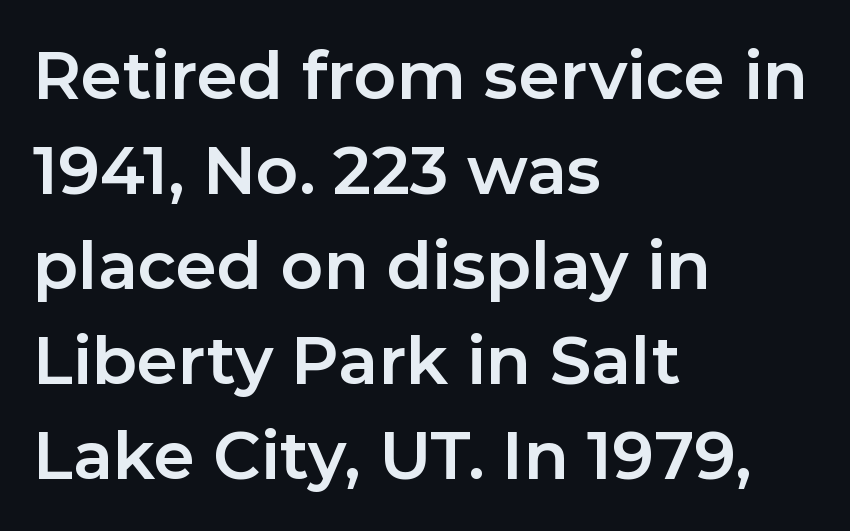
{"serif": "no", "italic": "no", "bold": "yes", "weight": "bold", "width": "normal", "stroke_contrast": "low", "x_height": "medium", "monospaced": "no", "underline": "no", "align": "left", "line_spacing": "normal", "line_spacing_ratio": 1.44, "letter_spacing": "normal", "letter_spacing_em": 0.0, "glyph_px": 66}
